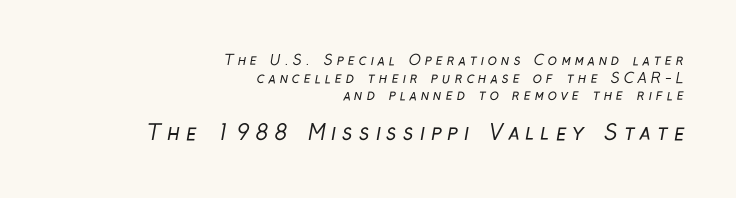
The image shows 21 px text type; set right-aligned, normal line spacing (1.26x), unusually wide letter spacing (+0.28 em), not underlined; the second (bottom) block is 1.5x larger.
